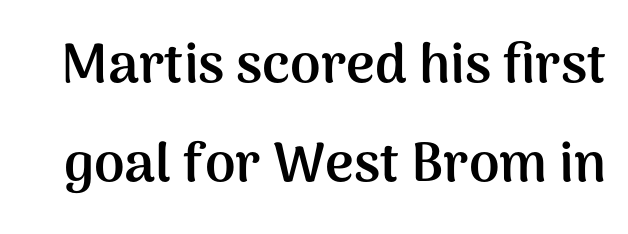
Q: Is the text bold? A: Yes.
Q: Is the text italic (slanted)? A: No, it is upright.
Q: Is the typeface a serif or a sans-serif typeface? A: Sans-serif.
Q: Is the text underlined? A: No.
Q: Is the spacing between letters normal or unusually wide? A: Normal.
Q: Width (condensed, normal, or wide)? A: Normal.
Q: Stroke contrast? A: Medium.
Q: x-height? A: Medium.
Q: Monospaced? A: No.
